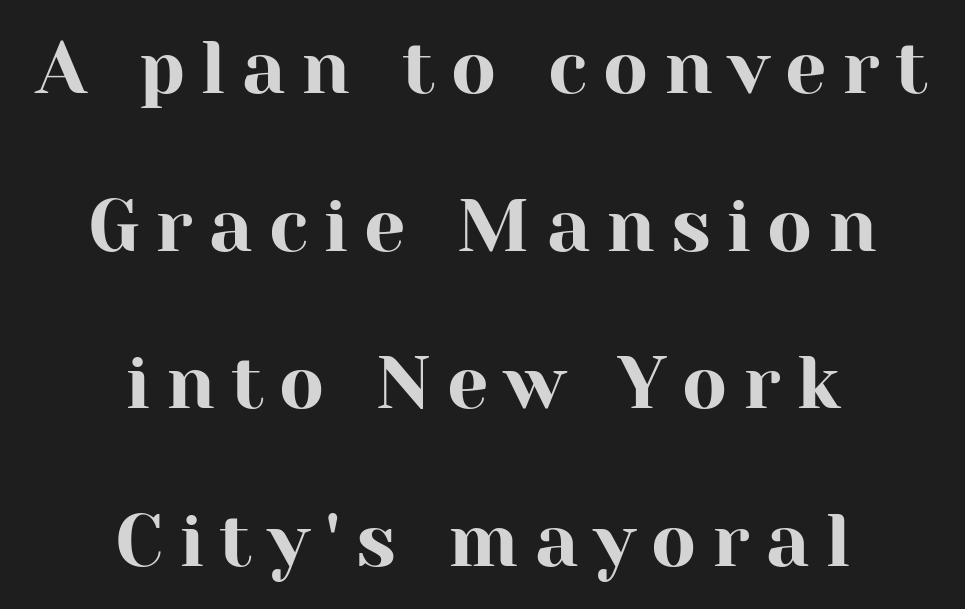
Each word looks stretched out because of the extra space between its letters. Upright lettering throughout. The text was rendered using a seriffed face with decorative stroke endings. Casual observation: everything's sitting right in the middle. Do the characters align in a grid? No, the font is proportional.
